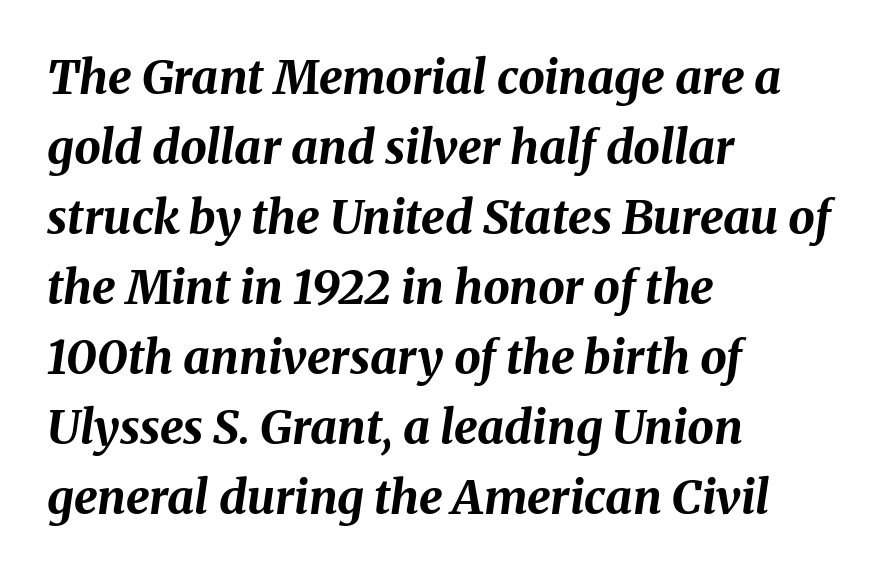
The image shows 47 px bold type, italic (leaning right); set left-aligned, normal line spacing (1.49x), normal letter spacing, not underlined; medium stroke contrast and a medium x-height.
